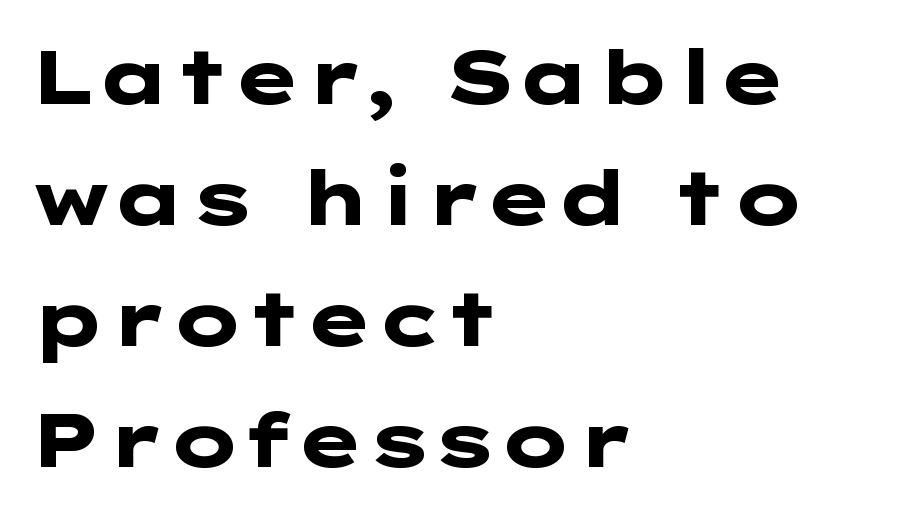
The passage shown has conventional tracking throughout. Reading down the column, the eye jumps a familiar distance to each next line. Only glyphs here, with clear space below each row. Style check: upright. The setting favours the left margin, as ordinary paragraphs usually do.
